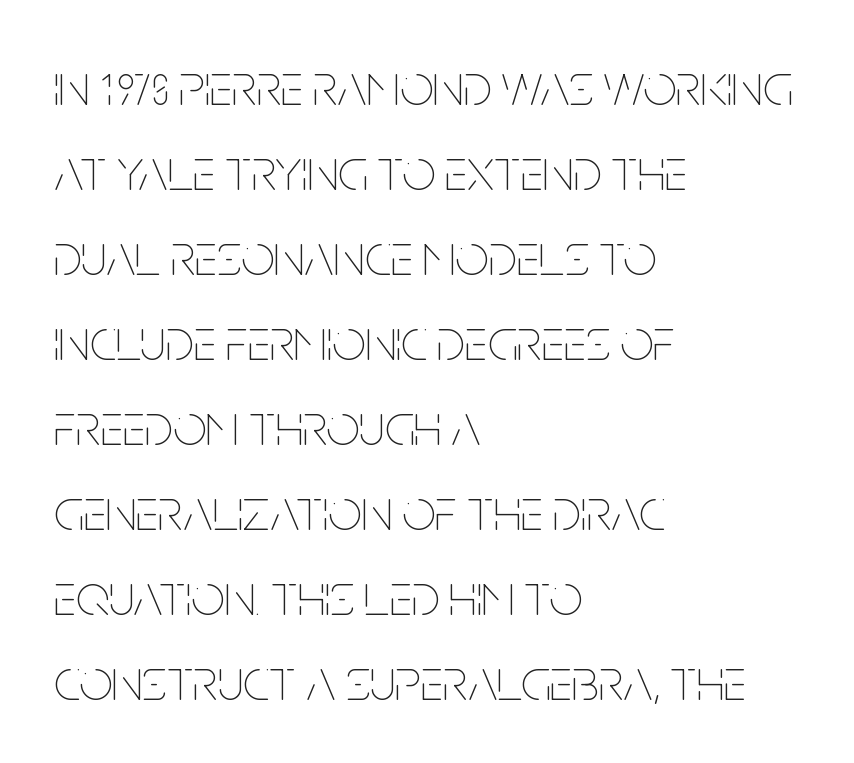
{"italic": "no", "bold": "no", "weight": "thin", "width": "condensed", "stroke_contrast": "low", "x_height": "large", "monospaced": "no", "underline": "no", "align": "left", "line_spacing": "normal", "line_spacing_ratio": 1.44, "letter_spacing": "normal", "letter_spacing_em": 0.0, "glyph_px": 59}
